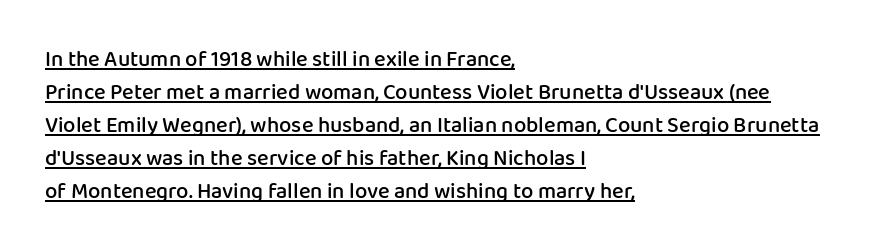
The image shows 22 px text type, upright; set left-aligned, normal line spacing (1.5x), normal letter spacing, underlined.
